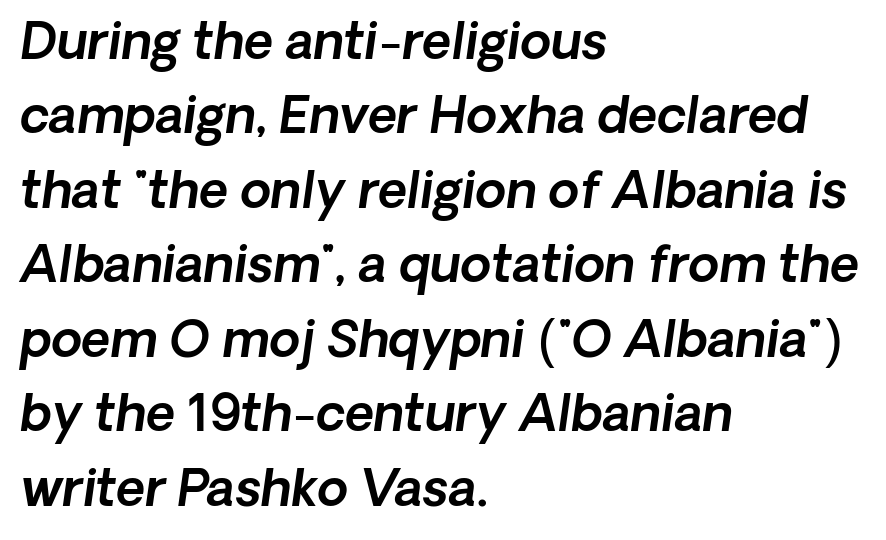
Casual observation: everything's shoved over to the left. The rendering uses natural spacing where letterforms have individual widths. Standard letterfit; no display-style spreading of the glyphs. Unmarked baselines from the first word to the last. There's an unmistakable incline to the writing here.
